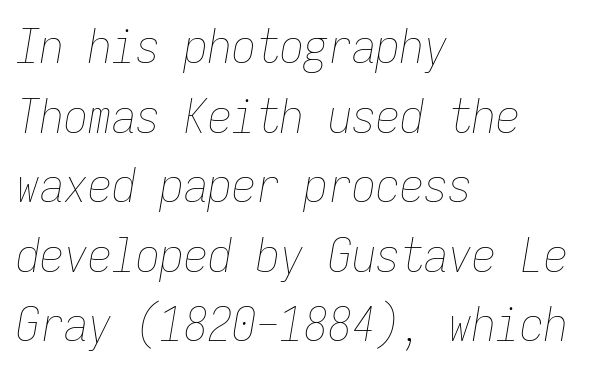
Underlining? Definitely not there. The letters look calm and open, with moderate or lighter stems. Honestly, the row spacing looks completely unremarkable. Think of a typewriter: that constant character pitch is what you see here. Honestly, the letter spacing is just normal — you wouldn't notice it. You can tell it's italic because the verticals aren't actually vertical.
